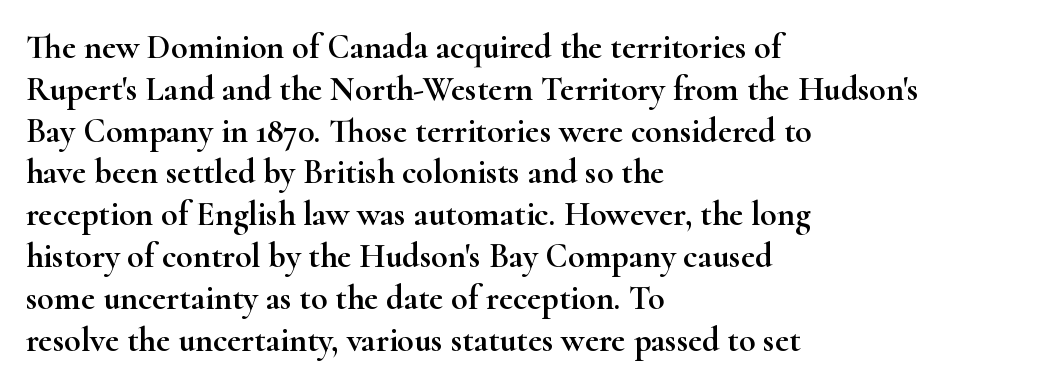
Q: Is the text italic (slanted)? A: No, it is upright.
Q: Is the typeface a serif or a sans-serif typeface? A: Serif.
Q: Is the text underlined? A: No.
Q: How is the paragraph aligned? A: Left-aligned.
Q: Is the spacing between letters normal or unusually wide? A: Normal.
Q: Width (condensed, normal, or wide)? A: Wide.
Q: Stroke contrast? A: High.
Q: x-height? A: Small.
Q: Monospaced? A: No.
